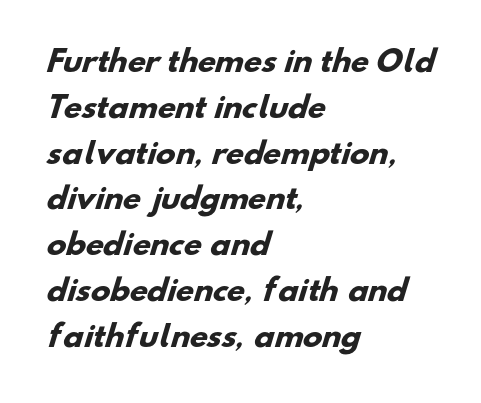
The image shows 29 px heavy sans-serif type; set left-aligned, normal line spacing (1.58x), normal letter spacing, not underlined; low stroke contrast and a small x-height.
